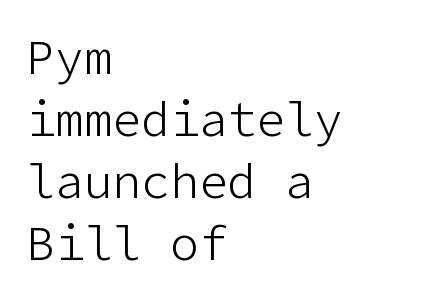
{"serif": "no", "italic": "no", "bold": "no", "weight": "light", "width": "normal", "stroke_contrast": "low", "x_height": "medium", "underline": "no", "align": "left", "line_spacing": "normal", "line_spacing_ratio": 1.29, "letter_spacing": "normal", "letter_spacing_em": 0.0, "glyph_px": 48}
